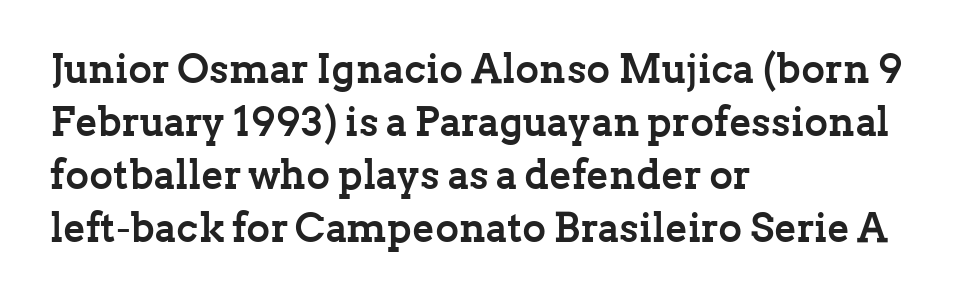
Q: Is the text bold? A: Yes.
Q: Is the text italic (slanted)? A: No, it is upright.
Q: Is the typeface a serif or a sans-serif typeface? A: Serif.
Q: Is the text underlined? A: No.
Q: How is the paragraph aligned? A: Left-aligned.
Q: Is the spacing between letters normal or unusually wide? A: Normal.
Q: Is the spacing between lines tight, normal or loose? A: Normal.
Q: Width (condensed, normal, or wide)? A: Normal.
Q: Stroke contrast? A: Low.
Q: x-height? A: Medium.
Q: Monospaced? A: No.
